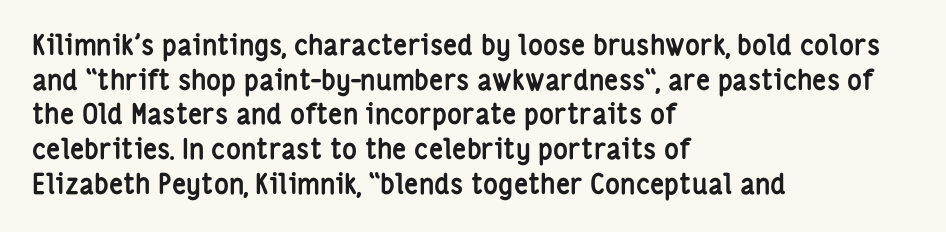
The image shows 28 px semibold, condensed sans-serif type, upright; set left-aligned, line spacing 1.24x, normal letter spacing, not underlined; low stroke contrast and a medium x-height.
